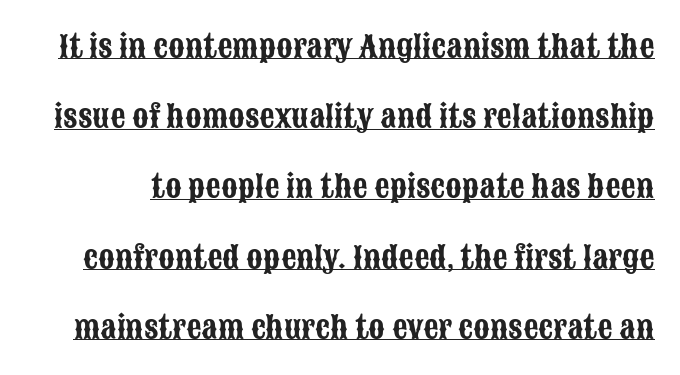
Q: Is the text italic (slanted)? A: No, it is upright.
Q: Is the typeface a serif or a sans-serif typeface? A: Sans-serif.
Q: Is the text underlined? A: Yes.
Q: Is the spacing between letters normal or unusually wide? A: Normal.
Q: Is the spacing between lines tight, normal or loose? A: Loose.
Q: Width (condensed, normal, or wide)? A: Condensed.
Q: Stroke contrast? A: Low.
Q: x-height? A: Large.
Q: Monospaced? A: No.
